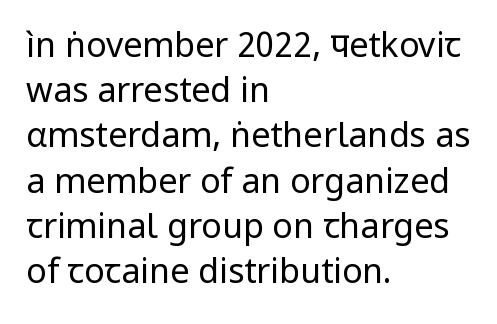
{"serif": "no", "italic": "no", "bold": "no", "weight": "regular", "width": "normal", "stroke_contrast": "low", "x_height": "medium", "monospaced": "no", "underline": "no", "align": "left", "line_spacing": "normal", "line_spacing_ratio": 1.33, "letter_spacing": "normal", "letter_spacing_em": 0.0, "glyph_px": 34}
